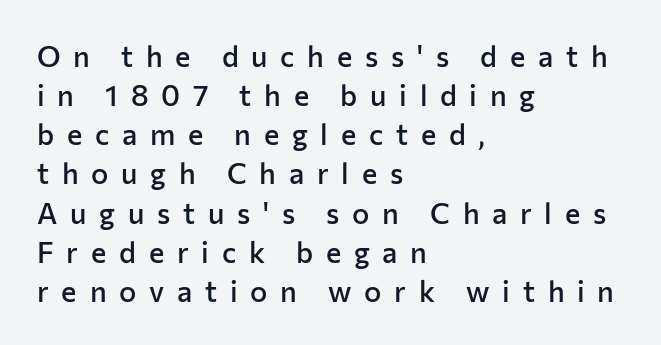
Q: Is the text bold? A: Semi-bold.
Q: Is the text italic (slanted)? A: No, it is upright.
Q: Is the typeface a serif or a sans-serif typeface? A: Sans-serif.
Q: Is the text underlined? A: No.
Q: How is the paragraph aligned? A: Left-aligned.
Q: Is the spacing between letters normal or unusually wide? A: Unusually wide.
Q: Is the spacing between lines tight, normal or loose? A: Normal.
Q: Width (condensed, normal, or wide)? A: Normal.
Q: Stroke contrast? A: Low.
Q: x-height? A: Medium.
Q: Monospaced? A: No.
